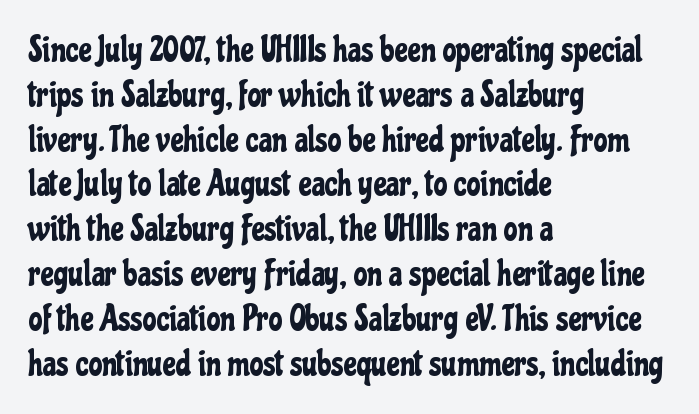
The image shows 35 px condensed sans-serif type, upright; set left-aligned, normal line spacing (1.28x), normal letter spacing, not underlined; low stroke contrast and a medium x-height.
